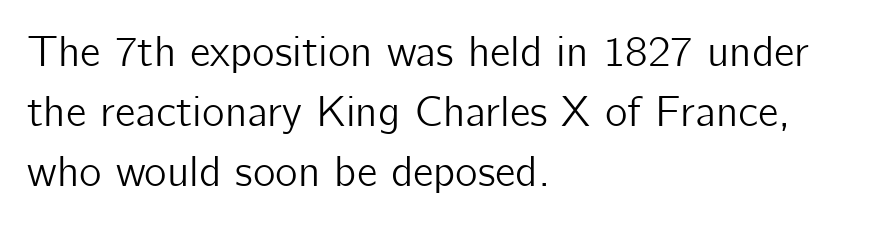
Q: Is the text italic (slanted)? A: No, it is upright.
Q: Is the typeface a serif or a sans-serif typeface? A: Sans-serif.
Q: Is the text underlined? A: No.
Q: How is the paragraph aligned? A: Left-aligned.
Q: Is the spacing between letters normal or unusually wide? A: Normal.
Q: Is the spacing between lines tight, normal or loose? A: Normal.
Q: Width (condensed, normal, or wide)? A: Normal.
Q: Stroke contrast? A: Low.
Q: x-height? A: Medium.
Q: Monospaced? A: No.
